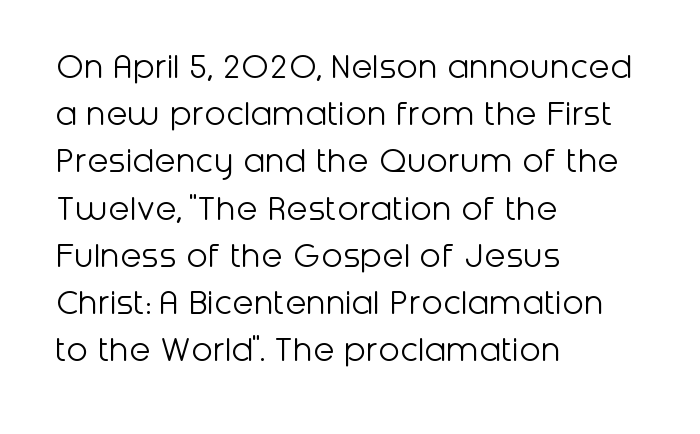
Q: Is the text bold? A: No.
Q: Is the text italic (slanted)? A: No, it is upright.
Q: Is the typeface a serif or a sans-serif typeface? A: Sans-serif.
Q: Is the text underlined? A: No.
Q: How is the paragraph aligned? A: Left-aligned.
Q: Is the spacing between letters normal or unusually wide? A: Normal.
Q: Width (condensed, normal, or wide)? A: Normal.
Q: Stroke contrast? A: Low.
Q: x-height? A: Medium.
Q: Monospaced? A: No.
